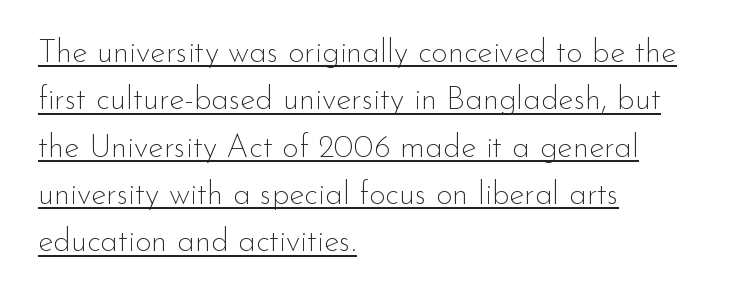
{"serif": "no", "italic": "no", "bold": "no", "weight": "thin", "width": "normal", "stroke_contrast": "low", "x_height": "small", "monospaced": "no", "underline": "yes", "align": "left", "line_spacing": "normal", "line_spacing_ratio": 1.48, "letter_spacing": "normal", "letter_spacing_em": 0.0, "glyph_px": 32}
